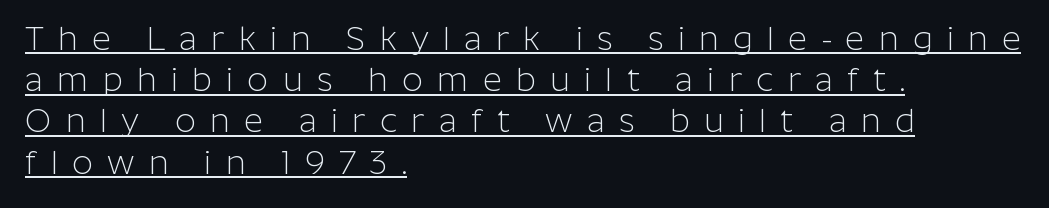
{"serif": "no", "italic": "no", "bold": "no", "weight": "light", "width": "normal", "stroke_contrast": "low", "x_height": "medium", "monospaced": "no", "underline": "yes", "align": "left", "line_spacing": "normal", "line_spacing_ratio": 1.25, "letter_spacing": "wide", "letter_spacing_em": 0.43, "glyph_px": 33}
